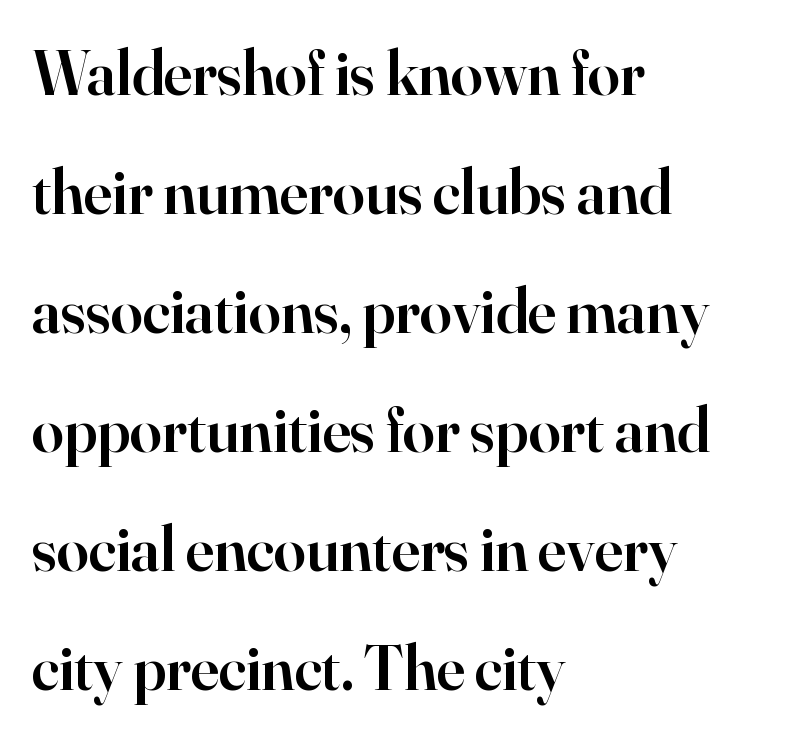
Q: Is the text bold? A: Semi-bold.
Q: Is the text italic (slanted)? A: No, it is upright.
Q: Is the typeface a serif or a sans-serif typeface? A: Serif.
Q: Is the text underlined? A: No.
Q: How is the paragraph aligned? A: Left-aligned.
Q: Is the spacing between letters normal or unusually wide? A: Normal.
Q: Width (condensed, normal, or wide)? A: Normal.
Q: Stroke contrast? A: High.
Q: x-height? A: Small.
Q: Monospaced? A: No.
